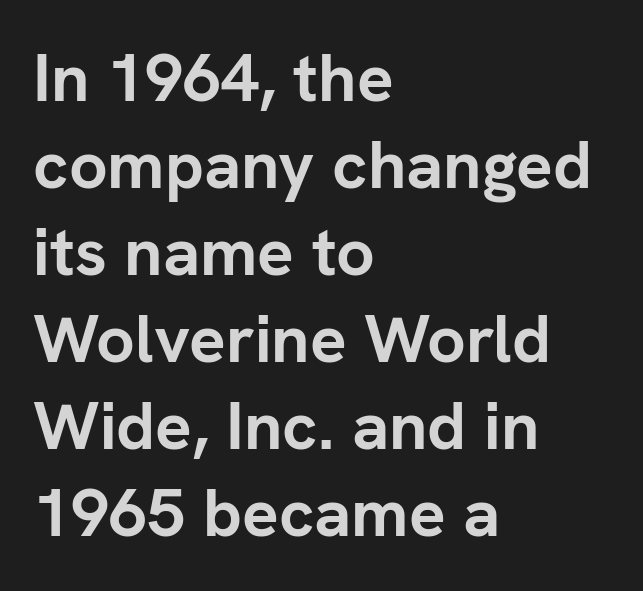
The image shows 68 px semibold sans-serif type, upright; set left-aligned, normal line spacing (1.28x), normal letter spacing, not underlined; low stroke contrast and a medium x-height.
